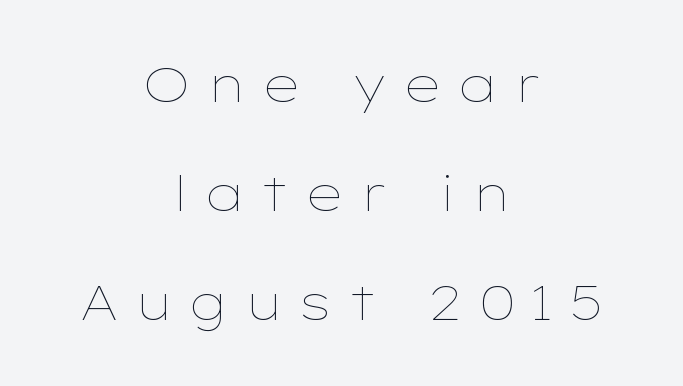
Q: Is the text bold? A: No.
Q: Is the text italic (slanted)? A: No, it is upright.
Q: Is the text underlined? A: No.
Q: How is the paragraph aligned? A: Centered.
Q: Is the spacing between letters normal or unusually wide? A: Unusually wide.
Q: Is the spacing between lines tight, normal or loose? A: Loose.
Q: Width (condensed, normal, or wide)? A: Wide.
Q: Stroke contrast? A: Low.
Q: x-height? A: Medium.
Q: Monospaced? A: No.
